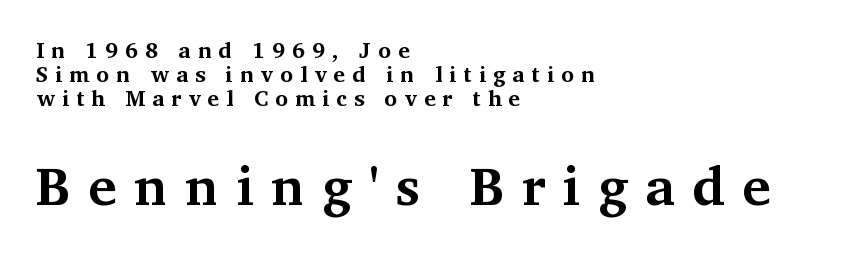
Q: Is the text bold? A: Yes.
Q: Is the text italic (slanted)? A: No, it is upright.
Q: Is the typeface a serif or a sans-serif typeface? A: Serif.
Q: Is the text underlined? A: No.
Q: How is the paragraph aligned? A: Left-aligned.
Q: Is the spacing between letters normal or unusually wide? A: Unusually wide.
Q: Is the spacing between lines tight, normal or loose? A: Tight.
Q: Which block of text is set in a larger size, the first (top) or the second (bottom)? A: The second (bottom) one.
Q: Width (condensed, normal, or wide)? A: Normal.
Q: Stroke contrast? A: Medium.
Q: x-height? A: Medium.
Q: Monospaced? A: No.
